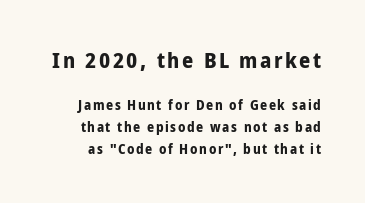
The image shows 22 px bold type, upright; set normal line spacing (1.54x), not underlined; the first (top) block is 1.57x larger.
